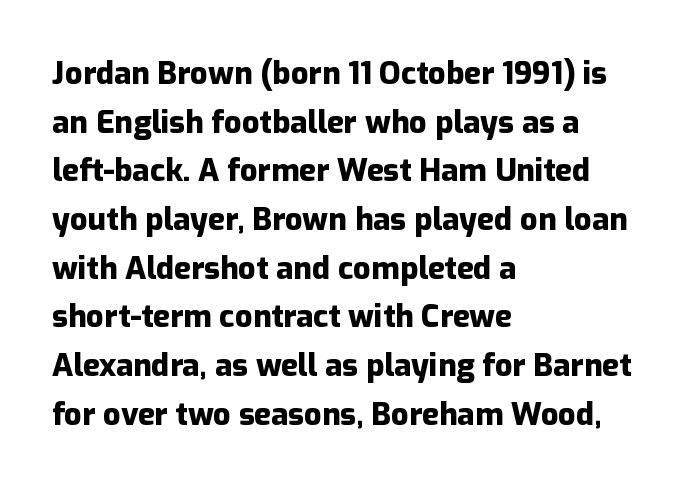
The image shows 31 px heavy sans-serif type, upright; set left-aligned, normal line spacing (1.57x), normal letter spacing, not underlined; low stroke contrast and a medium x-height.
